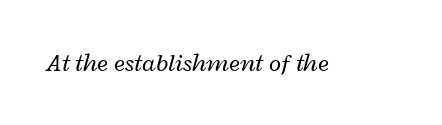
Q: Is the text bold? A: No.
Q: Is the text italic (slanted)? A: Yes, it leans right by about 12 degrees.
Q: Is the text underlined? A: No.
Q: Is the spacing between letters normal or unusually wide? A: Normal.
